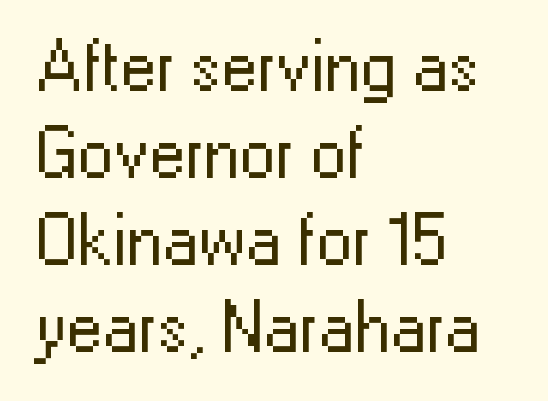
The image shows 72 px regular-weight sans-serif type, upright; set left-aligned, line spacing 1.21x, normal letter spacing, not underlined; low stroke contrast and a medium x-height.
